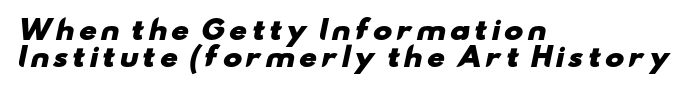
The image shows 26 px bold type; set left-aligned, tight line spacing (1.02x), not underlined.
